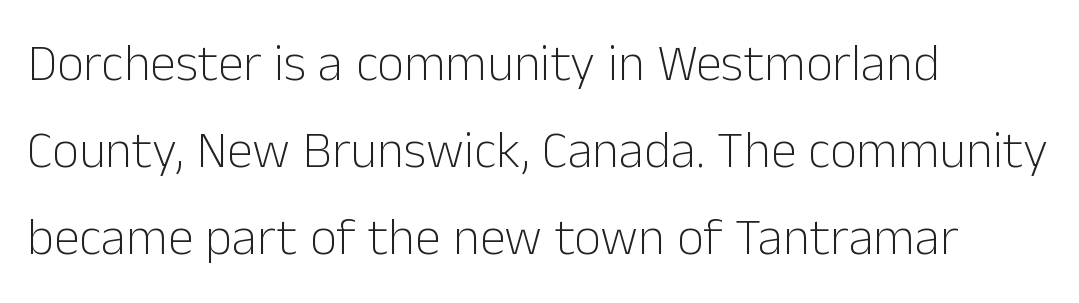
The image shows 52 px light sans-serif type, upright; set left-aligned, normal line spacing (1.67x), normal letter spacing, not underlined; low stroke contrast and a medium x-height.
